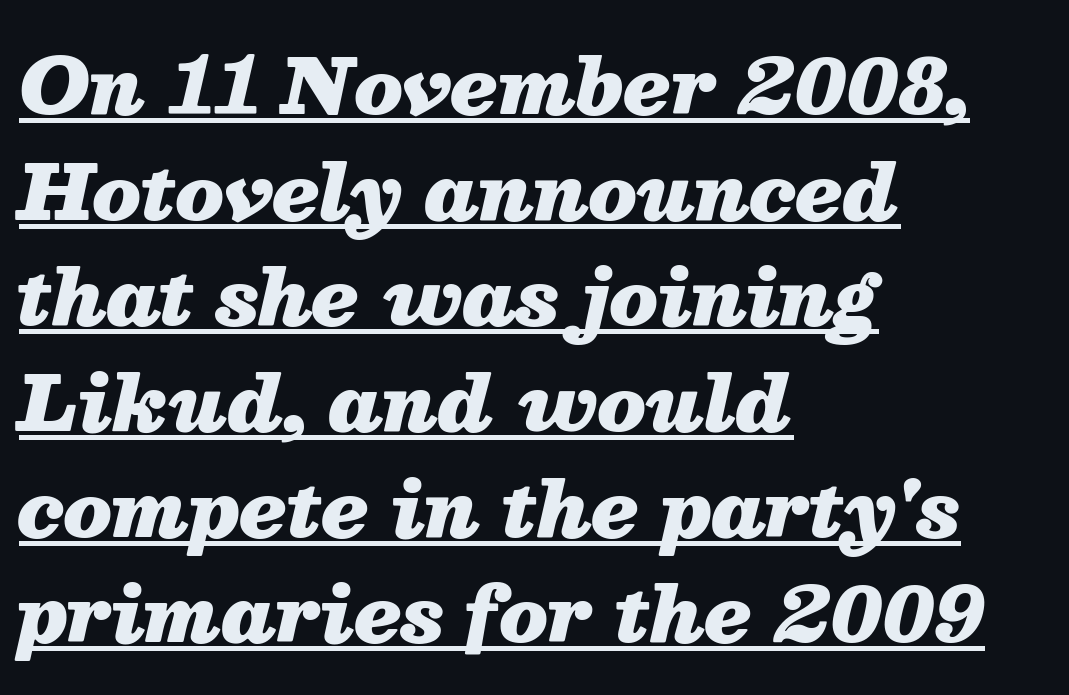
The image shows 76 px heavy type, italic (leaning right); set left-aligned, normal line spacing (1.39x), normal letter spacing, underlined; medium stroke contrast and a medium x-height.
